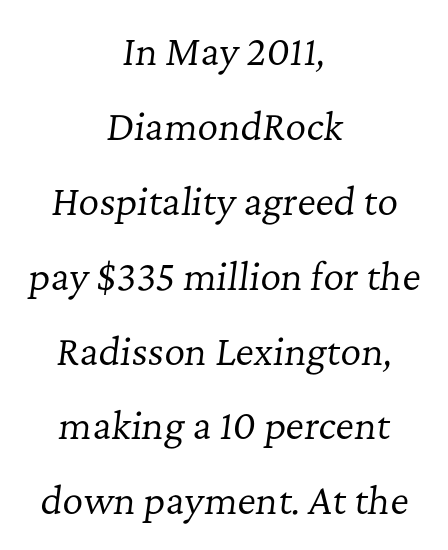
The image shows 36 px regular-weight serif type, italic (leaning right); set centered, loose line spacing (2.08x), normal letter spacing, not underlined; low stroke contrast and a medium x-height.
